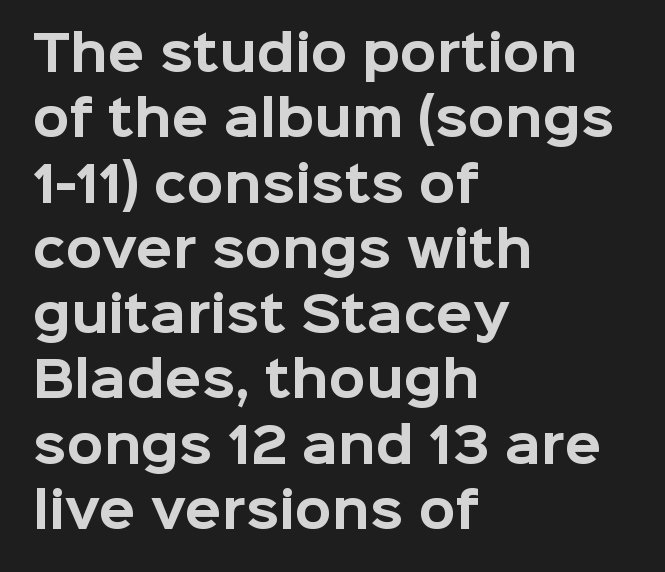
The image shows 48 px bold sans-serif type, upright; set left-aligned, normal line spacing (1.36x), normal letter spacing, not underlined; low stroke contrast and a medium x-height.
